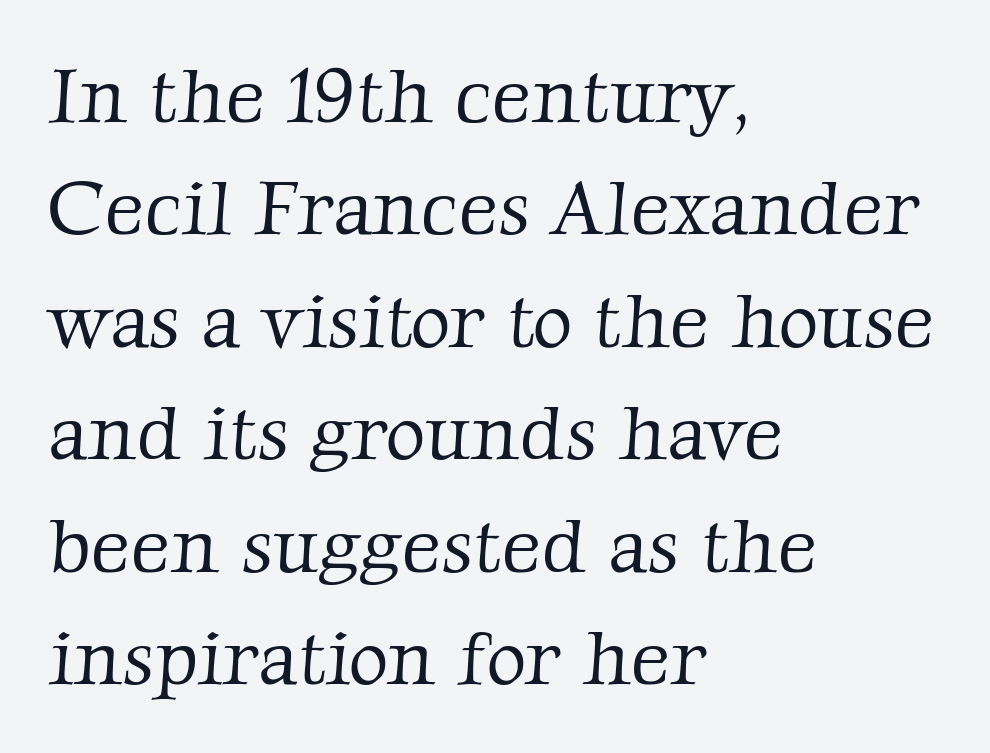
The image shows 77 px light serif type; set left-aligned, normal line spacing (1.46x), normal letter spacing, not underlined; low stroke contrast and a medium x-height.
